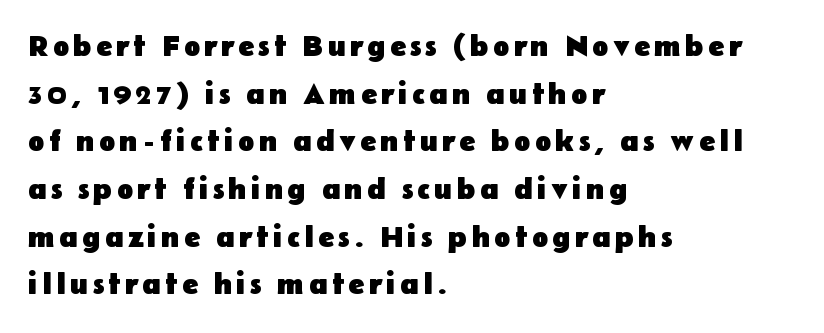
Q: Is the text bold? A: Yes.
Q: Is the text italic (slanted)? A: No, it is upright.
Q: Is the typeface a serif or a sans-serif typeface? A: Sans-serif.
Q: Is the text underlined? A: No.
Q: How is the paragraph aligned? A: Left-aligned.
Q: Is the spacing between lines tight, normal or loose? A: Normal.
Q: Width (condensed, normal, or wide)? A: Normal.
Q: Stroke contrast? A: Low.
Q: x-height? A: Medium.
Q: Monospaced? A: No.
